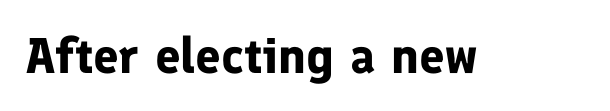
Q: Is the text bold? A: Yes.
Q: Is the text italic (slanted)? A: No, it is upright.
Q: Is the typeface a serif or a sans-serif typeface? A: Sans-serif.
Q: Is the text underlined? A: No.
Q: Is the spacing between letters normal or unusually wide? A: Normal.
Q: Width (condensed, normal, or wide)? A: Normal.
Q: Stroke contrast? A: Low.
Q: x-height? A: Medium.
Q: Monospaced? A: No.
